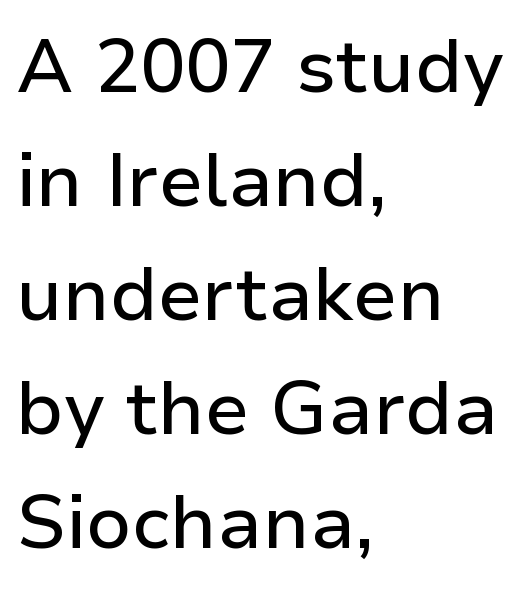
{"serif": "no", "italic": "no", "width": "normal", "stroke_contrast": "low", "x_height": "medium", "monospaced": "no", "underline": "no", "align": "left", "line_spacing": "normal", "line_spacing_ratio": 1.52, "letter_spacing": "normal", "letter_spacing_em": 0.0, "glyph_px": 75}
